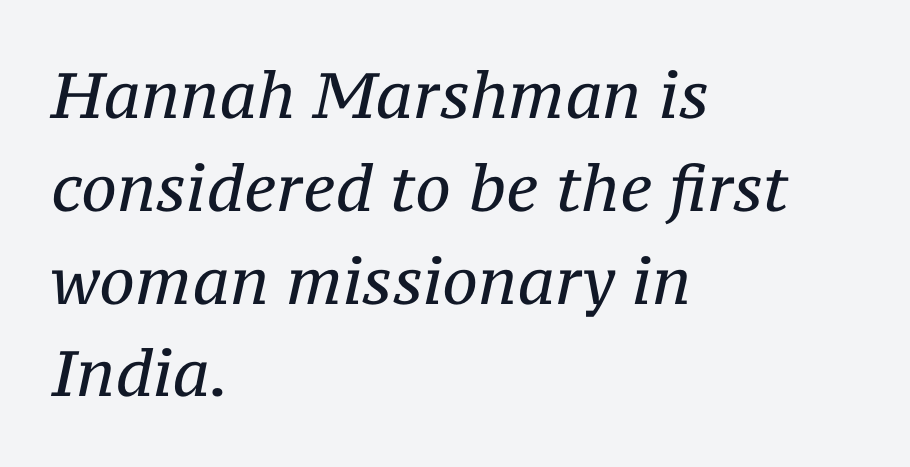
This rendering uses left alignment, leaving the right contour irregular. Varying glyph widths throughout — classic text-font behaviour. The string is rendered with underlining switched off. This is serif lettering, the kind often seen in printed books. Is there much room between lines? A standard amount, neither cramped nor airy. How are the letters spaced? Ordinarily, with no added tracking.
